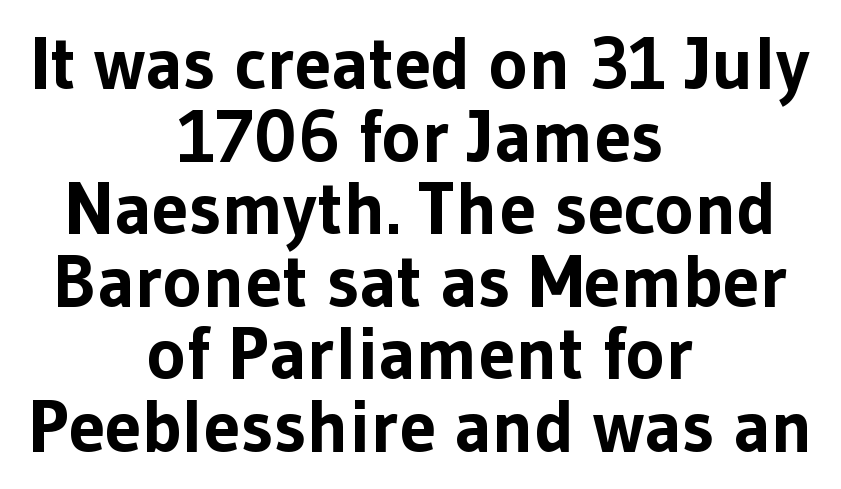
Q: Is the text bold? A: Yes.
Q: Is the text italic (slanted)? A: No, it is upright.
Q: Is the typeface a serif or a sans-serif typeface? A: Sans-serif.
Q: Is the text underlined? A: No.
Q: How is the paragraph aligned? A: Centered.
Q: Is the spacing between letters normal or unusually wide? A: Normal.
Q: Is the spacing between lines tight, normal or loose? A: Tight.
Q: Width (condensed, normal, or wide)? A: Normal.
Q: Stroke contrast? A: Low.
Q: x-height? A: Medium.
Q: Monospaced? A: No.
